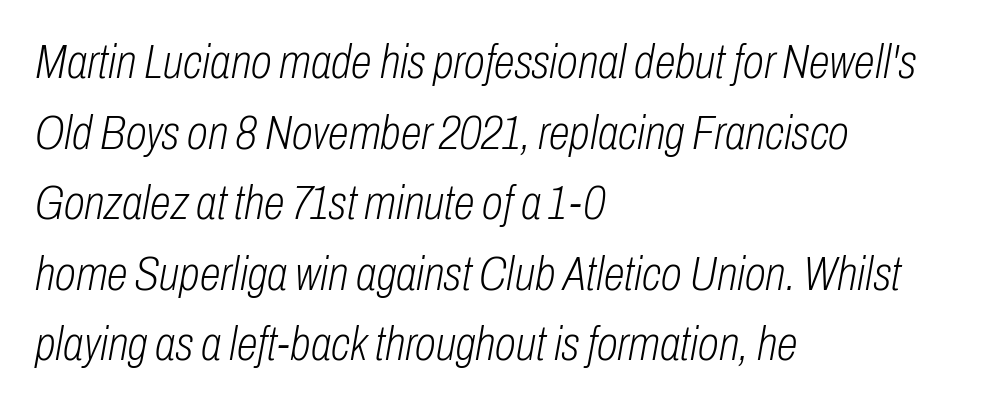
Q: Is the text bold? A: No.
Q: Is the text italic (slanted)? A: Yes, it leans right by about 10 degrees.
Q: Is the text underlined? A: No.
Q: How is the paragraph aligned? A: Left-aligned.
Q: Is the spacing between letters normal or unusually wide? A: Normal.
Q: Is the spacing between lines tight, normal or loose? A: Normal.
Q: Width (condensed, normal, or wide)? A: Condensed.
Q: Stroke contrast? A: Low.
Q: x-height? A: Medium.
Q: Monospaced? A: No.
